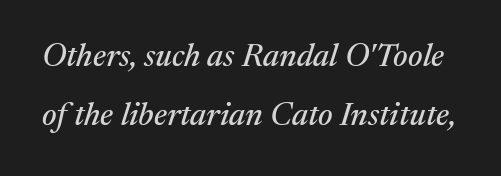
{"serif": "yes", "italic": "yes", "lean": "right", "slant_degrees": 17, "width": "normal", "stroke_contrast": "medium", "x_height": "medium", "monospaced": "no", "underline": "no", "line_spacing_ratio": 1.84, "letter_spacing": "normal", "letter_spacing_em": 0.0, "glyph_px": 32}
